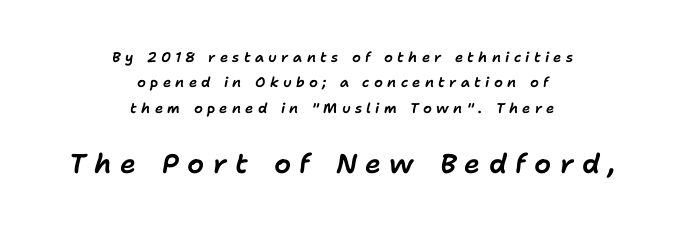
{"italic": "yes", "lean": "right", "slant_degrees": 11, "underline": "no", "align": "center", "line_spacing_ratio": 1.81, "letter_spacing": "wide", "letter_spacing_em": 0.31, "larger_block": "second", "size_ratio": 1.93, "glyph_px": 27}
